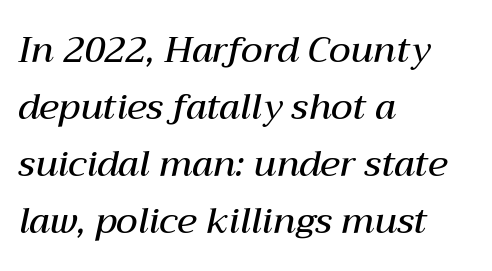
The image shows 36 px semibold type, italic (leaning right); set left-aligned, normal line spacing (1.58x), normal letter spacing, not underlined; medium stroke contrast and a medium x-height.
